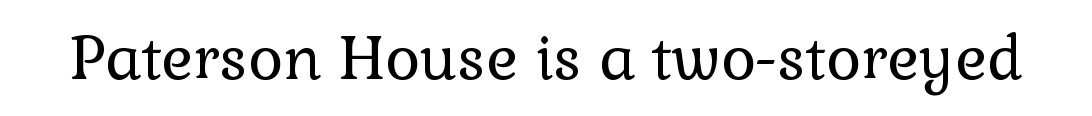
The weight would be labelled regular, book, light, or lighter still. The text was rendered using a seriffed face with decorative stroke endings. The specimen omits any rule beneath the text block's lines. When letters stand straight like this, we call the style roman or upright. Nothing unusual about the tracking: characters are spaced as the font intends. You could not count columns in this text — the font is proportionally spaced.
